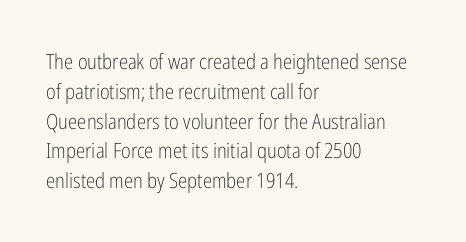
The image shows 21 px text type, upright; set left-aligned, normal line spacing (1.42x), normal letter spacing, not underlined.
